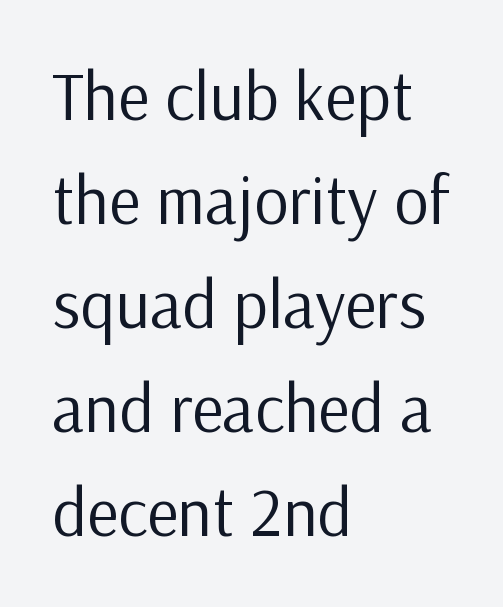
Q: Is the text bold? A: No.
Q: Is the text italic (slanted)? A: No, it is upright.
Q: Is the typeface a serif or a sans-serif typeface? A: Sans-serif.
Q: Is the text underlined? A: No.
Q: How is the paragraph aligned? A: Left-aligned.
Q: Is the spacing between letters normal or unusually wide? A: Normal.
Q: Is the spacing between lines tight, normal or loose? A: Normal.
Q: Width (condensed, normal, or wide)? A: Normal.
Q: Stroke contrast? A: Low.
Q: x-height? A: Medium.
Q: Monospaced? A: No.
